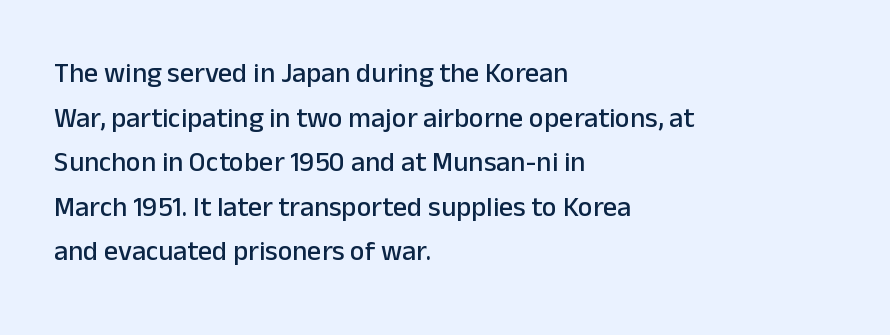
Q: Is the text italic (slanted)? A: No, it is upright.
Q: Is the typeface a serif or a sans-serif typeface? A: Sans-serif.
Q: Is the text underlined? A: No.
Q: How is the paragraph aligned? A: Left-aligned.
Q: Is the spacing between letters normal or unusually wide? A: Normal.
Q: Is the spacing between lines tight, normal or loose? A: Normal.
Q: Width (condensed, normal, or wide)? A: Normal.
Q: Stroke contrast? A: Low.
Q: x-height? A: Medium.
Q: Monospaced? A: No.
